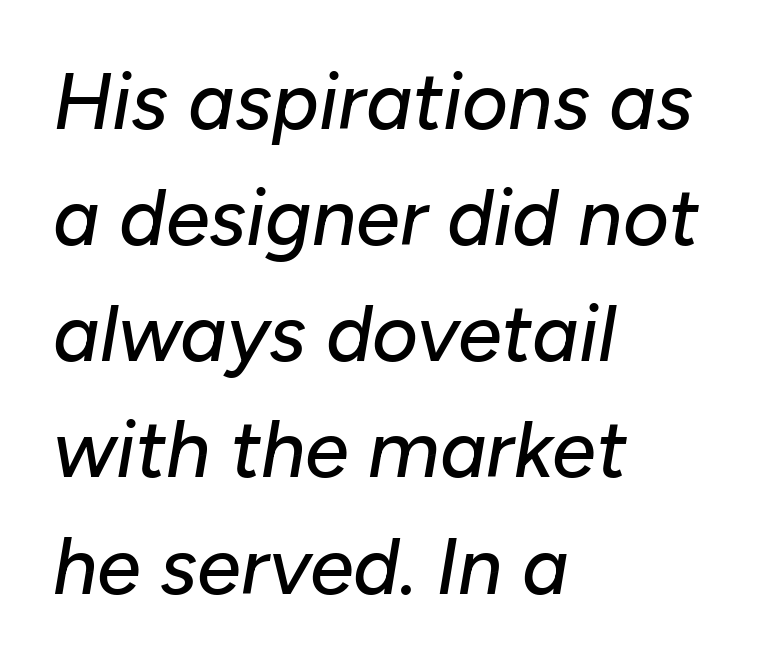
Is there much room between lines? A standard amount, neither cramped nor airy. Left-aligned paragraph, ragged on the right. This sample has the flowing, uneven cadence of proportional lettering. Any mark beneath the type? The region is blank. This sample uses plain, unmodified letter spacing.
